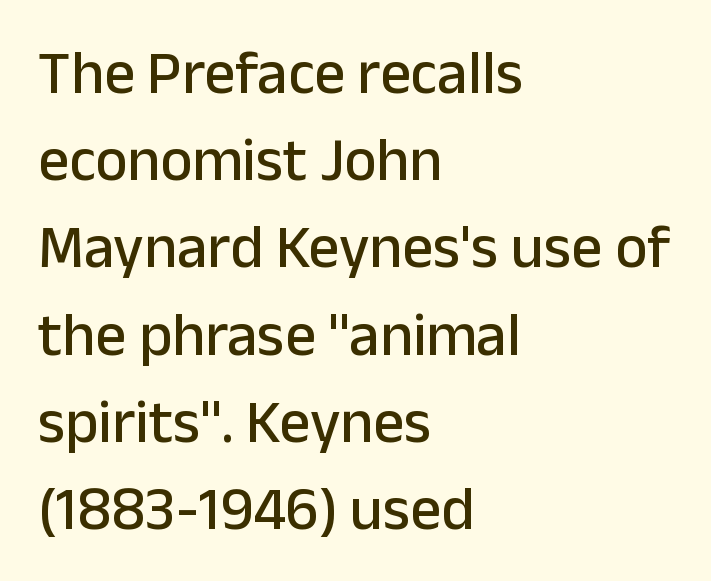
{"serif": "no", "italic": "no", "width": "normal", "stroke_contrast": "low", "x_height": "medium", "monospaced": "no", "underline": "no", "align": "left", "line_spacing": "normal", "line_spacing_ratio": 1.43, "letter_spacing": "normal", "letter_spacing_em": 0.0, "glyph_px": 61}
